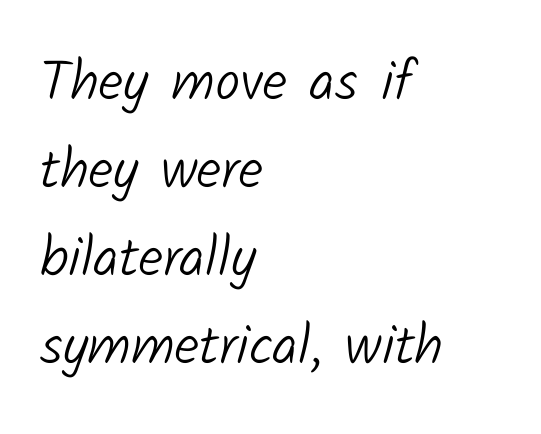
{"serif": "no", "bold": "no", "weight": "light", "width": "normal", "stroke_contrast": "low", "x_height": "medium", "monospaced": "no", "underline": "no", "align": "left", "line_spacing": "normal", "line_spacing_ratio": 1.57, "letter_spacing": "normal", "letter_spacing_em": 0.0, "glyph_px": 56}
